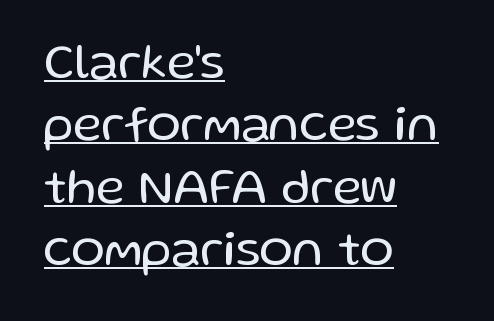
The paragraph shown leans on its left margin. Notice how the stems are strictly vertical — no italics here. Stems and bowls with no extra thickness — not bold. Examine the stroke ends and you'll find no serifs. Proportional: the letters do not fall into vertical columns. Is there an underline? Yes — a line sits under the letters.
